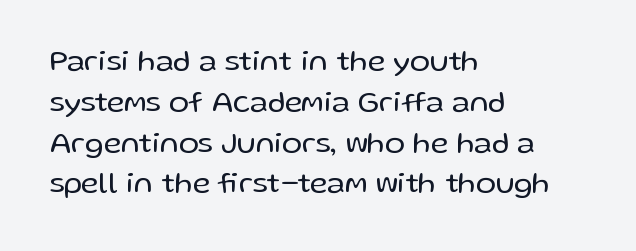
Q: Is the text bold? A: No.
Q: Is the text italic (slanted)? A: No, it is upright.
Q: Is the typeface a serif or a sans-serif typeface? A: Sans-serif.
Q: Is the text underlined? A: No.
Q: How is the paragraph aligned? A: Left-aligned.
Q: Is the spacing between letters normal or unusually wide? A: Normal.
Q: Is the spacing between lines tight, normal or loose? A: Normal.
Q: Width (condensed, normal, or wide)? A: Normal.
Q: Stroke contrast? A: Low.
Q: x-height? A: Medium.
Q: Monospaced? A: No.
